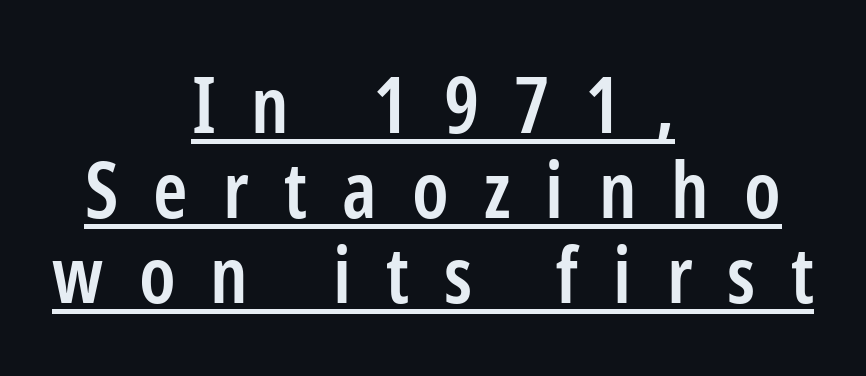
{"serif": "no", "italic": "no", "bold": "semi", "weight": "semibold", "width": "condensed", "stroke_contrast": "low", "x_height": "medium", "monospaced": "no", "underline": "yes", "align": "center", "line_spacing": "tight", "line_spacing_ratio": 1.09, "letter_spacing": "wide", "letter_spacing_em": 0.45, "glyph_px": 78}
